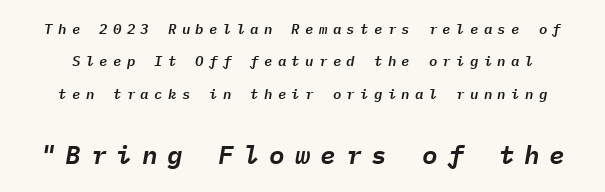
{"italic": "yes", "lean": "right", "slant_degrees": 9, "underline": "no", "line_spacing": "loose", "line_spacing_ratio": 2.32, "letter_spacing": "wide", "letter_spacing_em": 0.38, "larger_block": "second", "size_ratio": 1.86, "glyph_px": 26}
